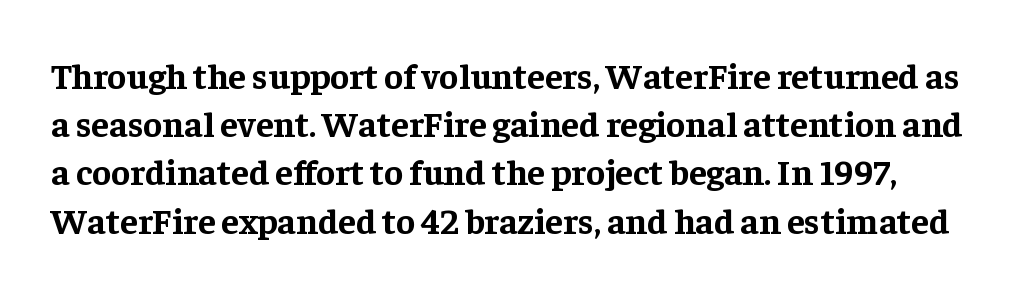
The typeface chosen for these lines features serifs. Spacing between characters is what you'd get straight out of the box. Evenly set lines give the paragraph a standard silhouette. A bare baseline throughout the passage. A typesetter would mark this as roman, not italic. Emphasis by weight is at full strength: bold.
